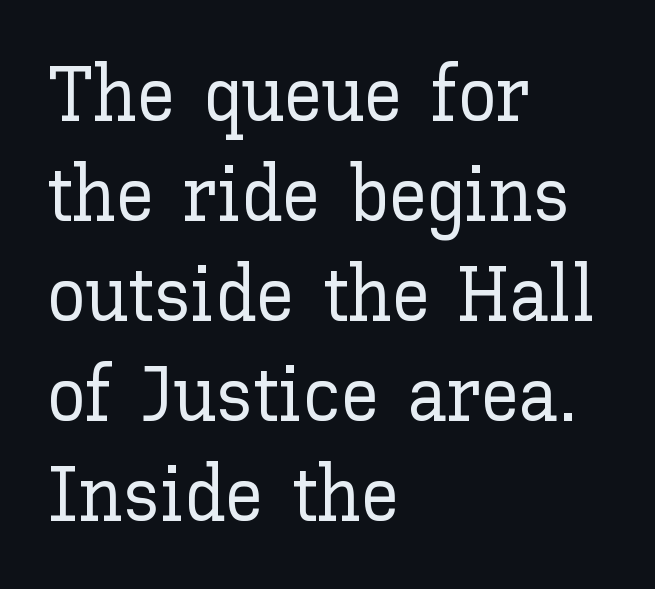
Q: Is the text italic (slanted)? A: No, it is upright.
Q: Is the text underlined? A: No.
Q: How is the paragraph aligned? A: Left-aligned.
Q: Is the spacing between letters normal or unusually wide? A: Normal.
Q: Is the spacing between lines tight, normal or loose? A: Normal.
Q: Width (condensed, normal, or wide)? A: Normal.
Q: Stroke contrast? A: Low.
Q: x-height? A: Medium.
Q: Monospaced? A: No.
